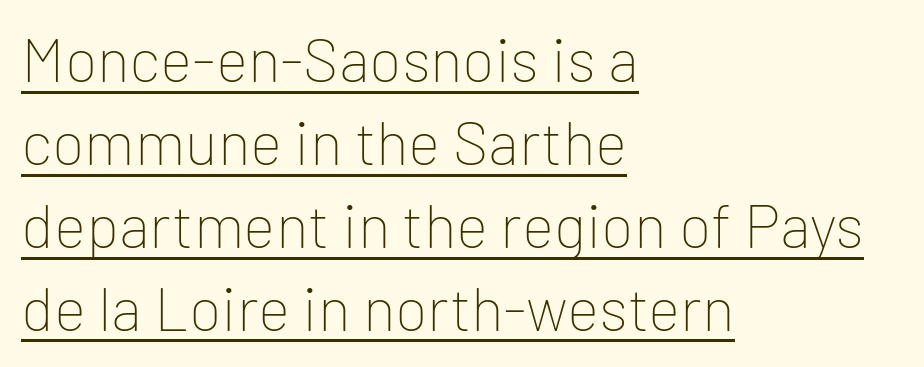
The image shows 61 px thin sans-serif type, upright; set left-aligned, normal line spacing (1.36x), normal letter spacing, underlined; low stroke contrast and a medium x-height.
